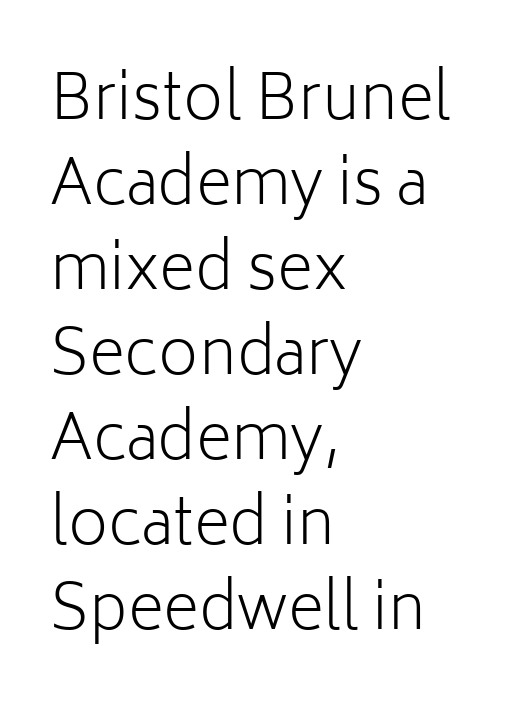
The image shows 62 px light sans-serif type, upright; set left-aligned, normal line spacing (1.37x), normal letter spacing, not underlined; low stroke contrast and a medium x-height.
